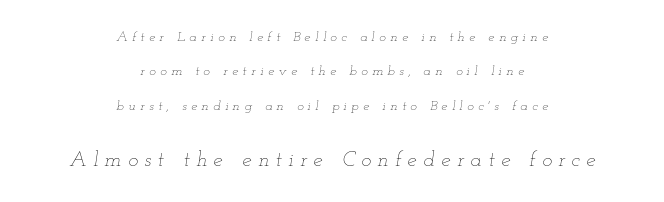
Q: Is the text bold? A: No.
Q: Is the text italic (slanted)? A: Yes, it leans right by about 12 degrees.
Q: Is the text underlined? A: No.
Q: How is the paragraph aligned? A: Centered.
Q: Is the spacing between letters normal or unusually wide? A: Unusually wide.
Q: Is the spacing between lines tight, normal or loose? A: Loose.
Q: Which block of text is set in a larger size, the first (top) or the second (bottom)? A: The second (bottom) one.
